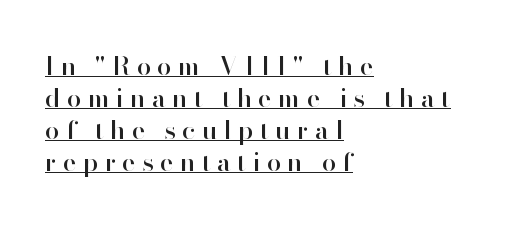
This sample uses expanded letter spacing, leaving extra air between glyphs. The lettering is marked with a stroke running underneath it. Teacher's note: observe the even left margin — that is flush-left alignment. The lettering stays uniformly vertical, giving the passage a roman look.
